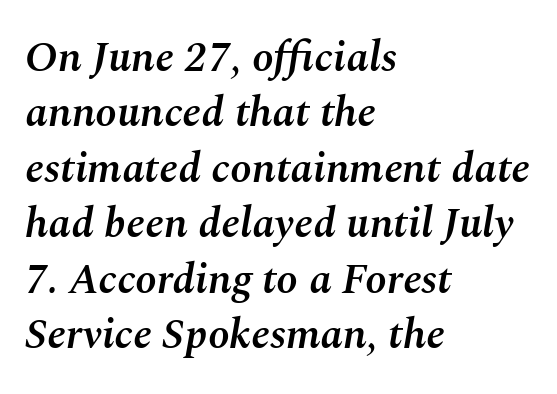
The image shows 43 px semibold type, italic (leaning right); set left-aligned, normal line spacing (1.29x), normal letter spacing, not underlined; medium stroke contrast and a medium x-height.
